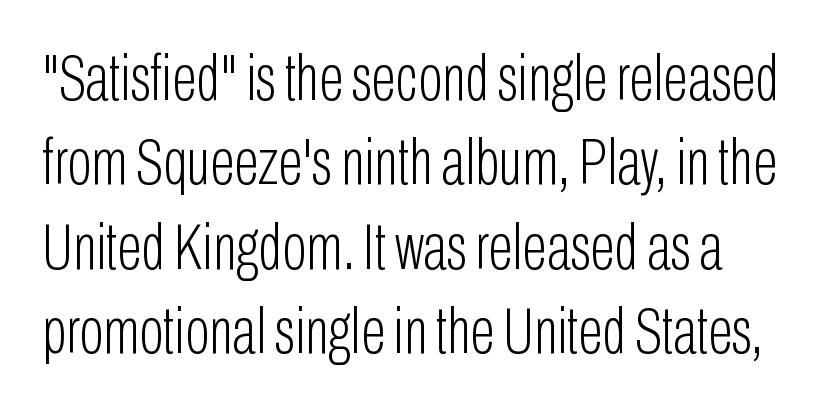
{"serif": "no", "italic": "no", "bold": "no", "weight": "light", "width": "condensed", "stroke_contrast": "low", "x_height": "medium", "monospaced": "no", "underline": "no", "line_spacing": "normal", "line_spacing_ratio": 1.3, "letter_spacing": "normal", "letter_spacing_em": 0.0, "glyph_px": 65}
